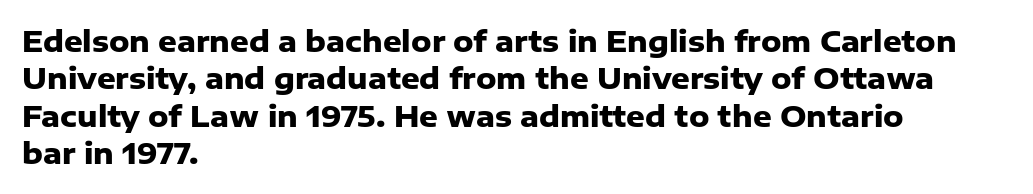
This rendering leaves character spacing at its baseline value. Posture: vertical. A typesetter would call this proportional, since set widths differ per character. These lines stack with their left ends in a neat column. Only glyphs here, with clear space below each row. A typesetter would label this face a sans.
